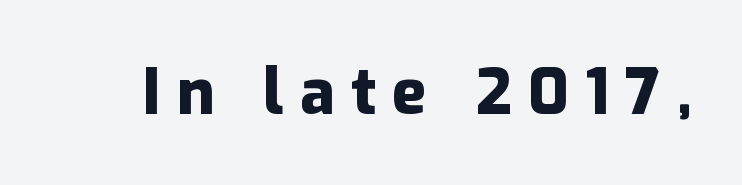
Q: Is the text bold? A: Yes.
Q: Is the text italic (slanted)? A: No, it is upright.
Q: Is the typeface a serif or a sans-serif typeface? A: Sans-serif.
Q: Is the text underlined? A: No.
Q: Is the spacing between letters normal or unusually wide? A: Unusually wide.
Q: Width (condensed, normal, or wide)? A: Normal.
Q: Stroke contrast? A: Low.
Q: x-height? A: Medium.
Q: Monospaced? A: No.
